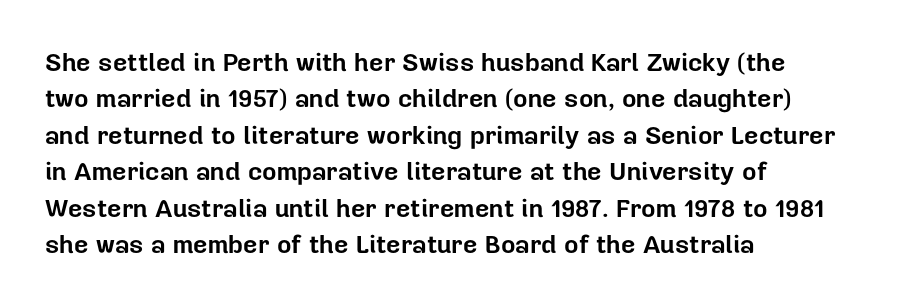
{"italic": "no", "bold": "yes", "underline": "no", "align": "left", "line_spacing": "normal", "line_spacing_ratio": 1.46, "letter_spacing": "normal", "letter_spacing_em": 0.0, "glyph_px": 25}
